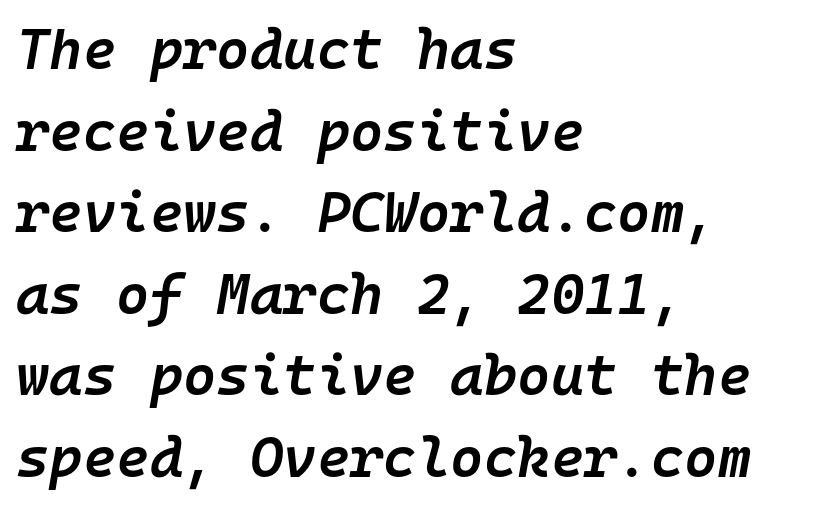
Q: Is the text bold? A: Semi-bold.
Q: Is the text italic (slanted)? A: Yes, it leans right by about 10 degrees.
Q: Is the text underlined? A: No.
Q: How is the paragraph aligned? A: Left-aligned.
Q: Is the spacing between letters normal or unusually wide? A: Normal.
Q: Is the spacing between lines tight, normal or loose? A: Normal.
Q: Width (condensed, normal, or wide)? A: Normal.
Q: Stroke contrast? A: Low.
Q: x-height? A: Medium.
Q: Monospaced? A: Yes.
